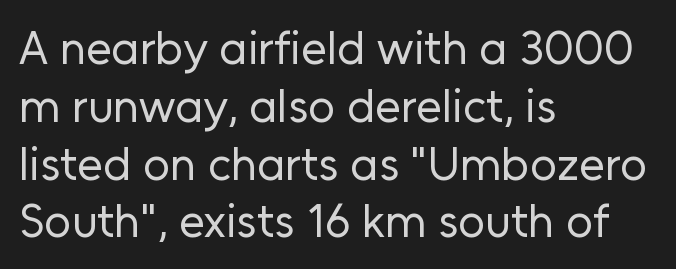
{"serif": "no", "italic": "no", "bold": "no", "weight": "regular", "width": "normal", "stroke_contrast": "low", "x_height": "medium", "monospaced": "no", "underline": "no", "align": "left", "line_spacing_ratio": 1.23, "letter_spacing": "normal", "letter_spacing_em": 0.0, "glyph_px": 47}
